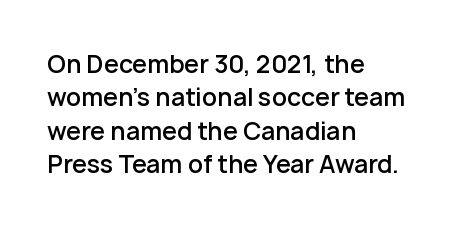
The image shows 24 px text type, upright; set left-aligned, normal line spacing (1.39x), normal letter spacing, not underlined.
